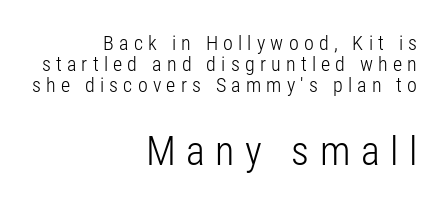
{"serif": "no", "italic": "no", "bold": "no", "weight": "light", "width": "condensed", "stroke_contrast": "low", "x_height": "medium", "monospaced": "no", "underline": "no", "align": "right", "line_spacing": "tight", "line_spacing_ratio": 1.06, "letter_spacing": "wide", "letter_spacing_em": 0.26, "larger_block": "second", "size_ratio": 2.0, "glyph_px": 40}
